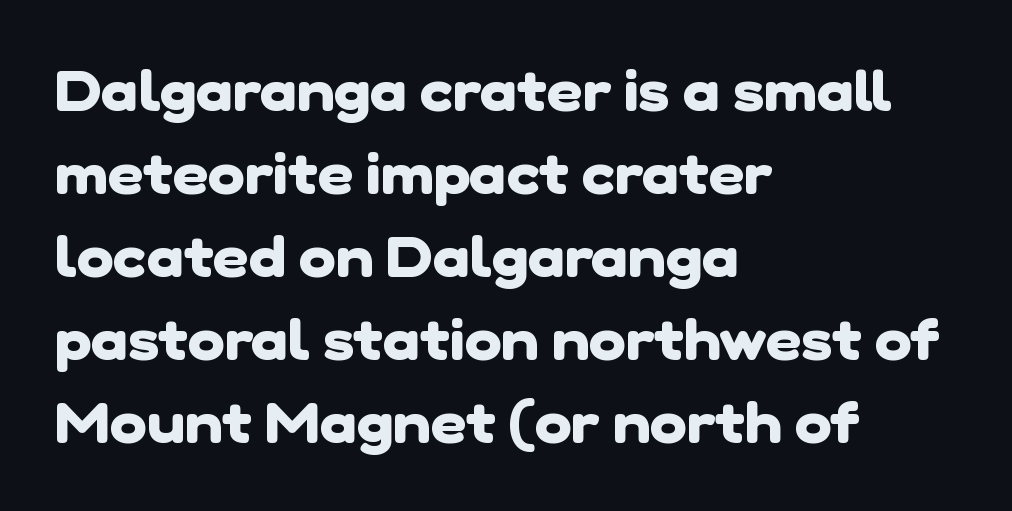
{"serif": "no", "bold": "yes", "weight": "heavy", "width": "normal", "stroke_contrast": "low", "x_height": "medium", "monospaced": "no", "underline": "no", "align": "left", "line_spacing": "normal", "line_spacing_ratio": 1.48, "letter_spacing": "normal", "letter_spacing_em": 0.0, "glyph_px": 56}
